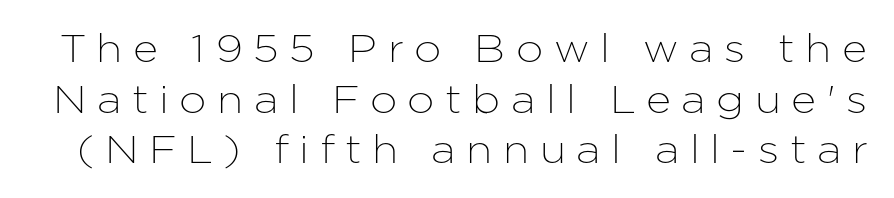
Q: Is the text italic (slanted)? A: No, it is upright.
Q: Is the typeface a serif or a sans-serif typeface? A: Sans-serif.
Q: Is the text underlined? A: No.
Q: Is the spacing between letters normal or unusually wide? A: Unusually wide.
Q: Is the spacing between lines tight, normal or loose? A: Normal.
Q: Width (condensed, normal, or wide)? A: Normal.
Q: Stroke contrast? A: Low.
Q: x-height? A: Medium.
Q: Monospaced? A: No.
